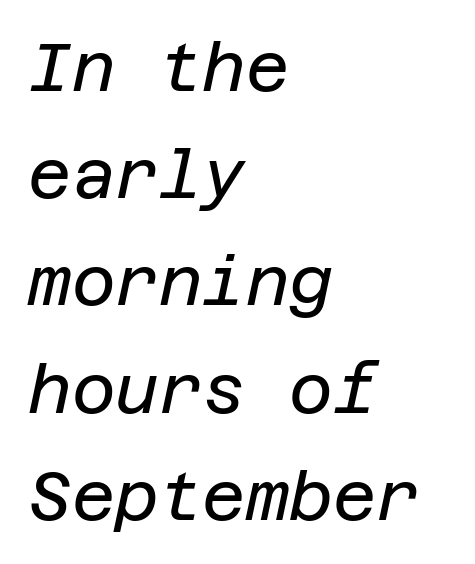
The image shows 67 px regular-weight type, italic (leaning right); set left-aligned, normal line spacing (1.6x), normal letter spacing, not underlined; low stroke contrast and a large x-height.
